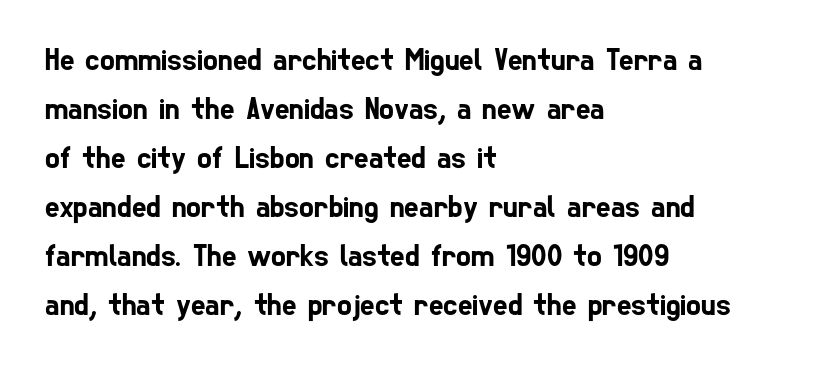
The image shows 31 px condensed sans-serif type; set left-aligned, normal line spacing (1.58x), normal letter spacing, not underlined; low stroke contrast and a medium x-height.
